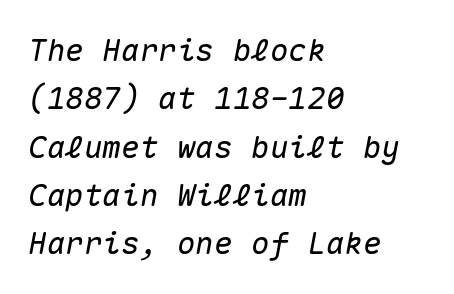
{"italic": "yes", "lean": "right", "slant_degrees": 10, "width": "normal", "stroke_contrast": "medium", "x_height": "medium", "monospaced": "yes", "underline": "no", "align": "left", "line_spacing": "normal", "line_spacing_ratio": 1.56, "letter_spacing": "normal", "letter_spacing_em": 0.0, "glyph_px": 31}
